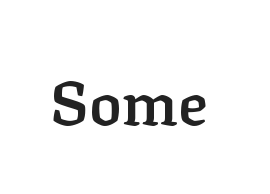
Characters follow at the spacing the type designer built in. To sum up the face: it has serifs. Quick note: not italic, upright. Honestly, there is no underline to notice here at all. The rendering uses natural spacing where letterforms have individual widths.
